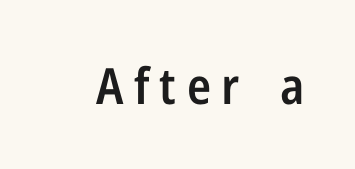
Q: Is the text bold? A: Semi-bold.
Q: Is the text italic (slanted)? A: No, it is upright.
Q: Is the typeface a serif or a sans-serif typeface? A: Sans-serif.
Q: Is the text underlined? A: No.
Q: Is the spacing between letters normal or unusually wide? A: Unusually wide.
Q: Width (condensed, normal, or wide)? A: Condensed.
Q: Stroke contrast? A: Low.
Q: x-height? A: Medium.
Q: Monospaced? A: No.
